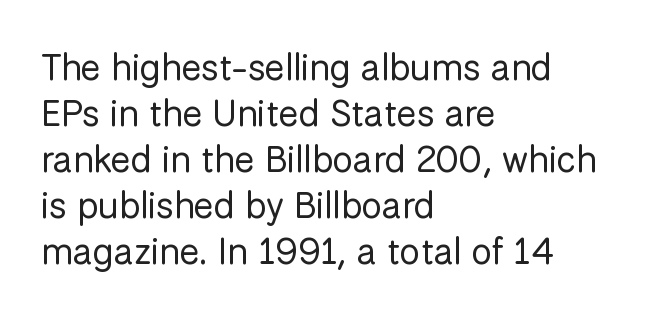
Q: Is the text bold? A: No.
Q: Is the text italic (slanted)? A: No, it is upright.
Q: Is the typeface a serif or a sans-serif typeface? A: Sans-serif.
Q: Is the text underlined? A: No.
Q: How is the paragraph aligned? A: Left-aligned.
Q: Is the spacing between letters normal or unusually wide? A: Normal.
Q: Width (condensed, normal, or wide)? A: Normal.
Q: Stroke contrast? A: Low.
Q: x-height? A: Medium.
Q: Monospaced? A: No.
